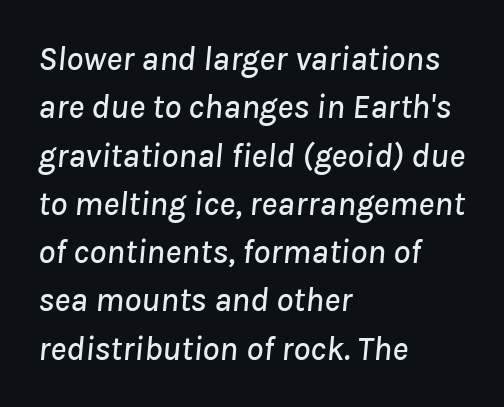
Q: Is the text italic (slanted)? A: Yes, it leans right by about 8 degrees.
Q: Is the text underlined? A: No.
Q: How is the paragraph aligned? A: Left-aligned.
Q: Is the spacing between letters normal or unusually wide? A: Normal.
Q: Is the spacing between lines tight, normal or loose? A: Normal.
Q: Width (condensed, normal, or wide)? A: Normal.
Q: Stroke contrast? A: Low.
Q: x-height? A: Medium.
Q: Monospaced? A: No.
